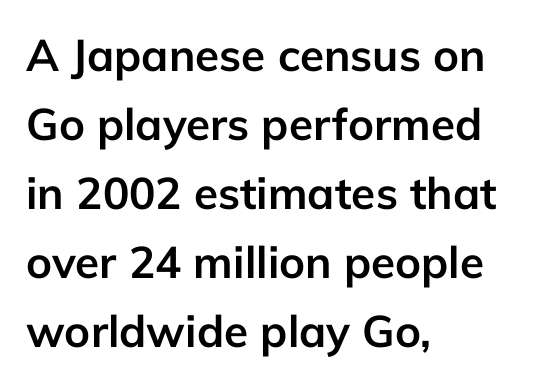
{"serif": "no", "italic": "no", "bold": "yes", "weight": "semibold", "width": "normal", "stroke_contrast": "low", "x_height": "medium", "monospaced": "no", "underline": "no", "align": "left", "line_spacing": "normal", "line_spacing_ratio": 1.57, "letter_spacing": "normal", "letter_spacing_em": 0.0, "glyph_px": 44}
